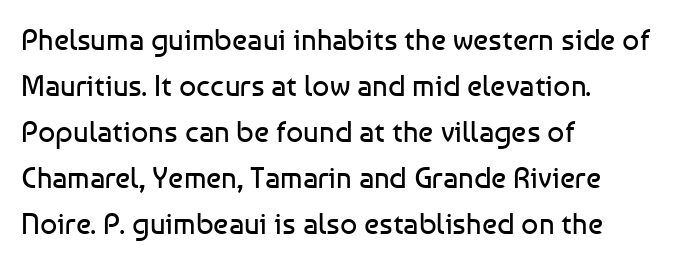
Q: Is the text bold? A: No.
Q: Is the text italic (slanted)? A: No, it is upright.
Q: Is the typeface a serif or a sans-serif typeface? A: Sans-serif.
Q: Is the text underlined? A: No.
Q: How is the paragraph aligned? A: Left-aligned.
Q: Is the spacing between letters normal or unusually wide? A: Normal.
Q: Is the spacing between lines tight, normal or loose? A: Normal.
Q: Width (condensed, normal, or wide)? A: Normal.
Q: Stroke contrast? A: Low.
Q: x-height? A: Medium.
Q: Monospaced? A: No.
